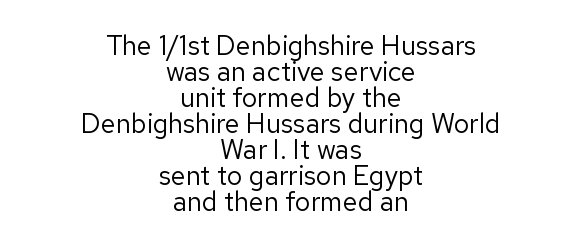
{"italic": "no", "bold": "no", "underline": "no", "align": "center", "line_spacing": "tight", "line_spacing_ratio": 0.96, "letter_spacing": "normal", "letter_spacing_em": 0.0, "glyph_px": 27}
